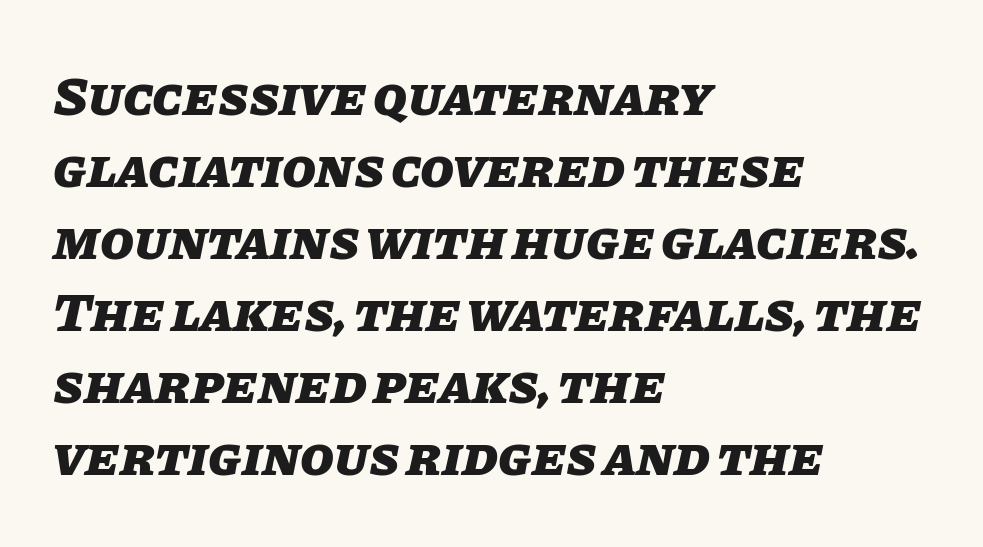
Each row of text sits above clean, open space. The block of text has a typical density, with ordinary space between rows. Rendered with sloped, italic letterforms. Students, note that the glyphs here touch the page at normal intervals. These words are printed bold, with thick strokes throughout.
